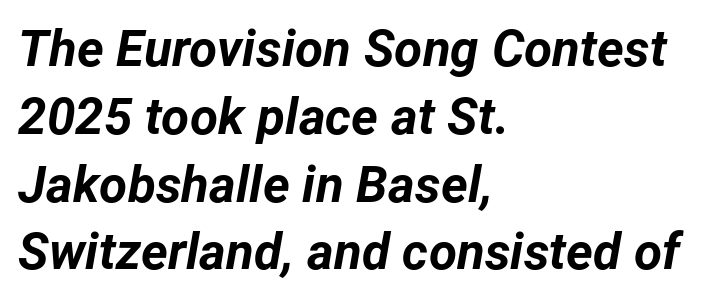
Q: Is the text bold? A: Yes.
Q: Is the text italic (slanted)? A: Yes, it leans right by about 12 degrees.
Q: Is the text underlined? A: No.
Q: How is the paragraph aligned? A: Left-aligned.
Q: Is the spacing between letters normal or unusually wide? A: Normal.
Q: Is the spacing between lines tight, normal or loose? A: Normal.
Q: Width (condensed, normal, or wide)? A: Normal.
Q: Stroke contrast? A: Low.
Q: x-height? A: Medium.
Q: Monospaced? A: No.
